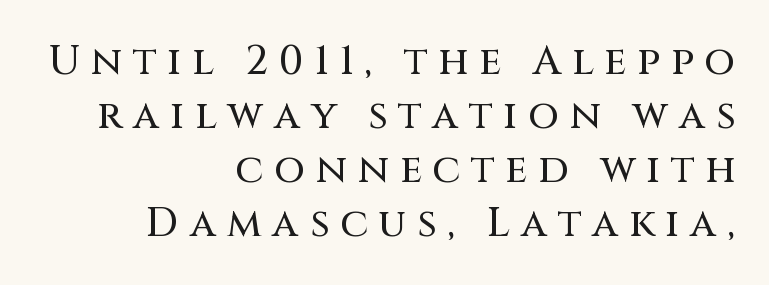
{"serif": "no", "italic": "no", "width": "normal", "stroke_contrast": "medium", "x_height": "large", "monospaced": "no", "underline": "no", "align": "right", "line_spacing": "normal", "line_spacing_ratio": 1.35, "letter_spacing": "wide", "letter_spacing_em": 0.27, "glyph_px": 40}
